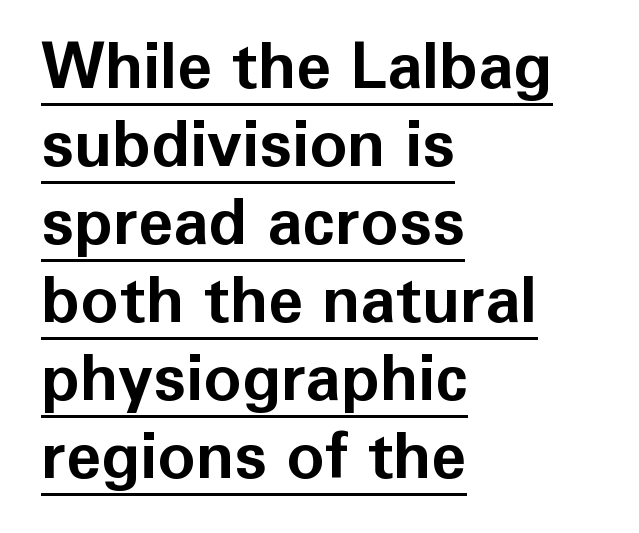
The image shows 64 px bold sans-serif type, upright; set left-aligned, line spacing 1.22x, normal letter spacing, underlined; low stroke contrast and a medium x-height.
